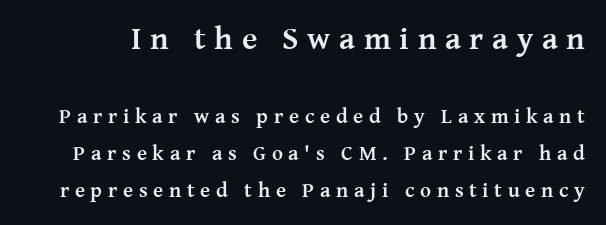
Q: Is the text bold? A: Yes.
Q: Is the text italic (slanted)? A: No, it is upright.
Q: Is the typeface a serif or a sans-serif typeface? A: Serif.
Q: Is the text underlined? A: No.
Q: Is the spacing between letters normal or unusually wide? A: Unusually wide.
Q: Which block of text is set in a larger size, the first (top) or the second (bottom)? A: The first (top) one.
Q: Width (condensed, normal, or wide)? A: Normal.
Q: Stroke contrast? A: Medium.
Q: x-height? A: Medium.
Q: Monospaced? A: No.
